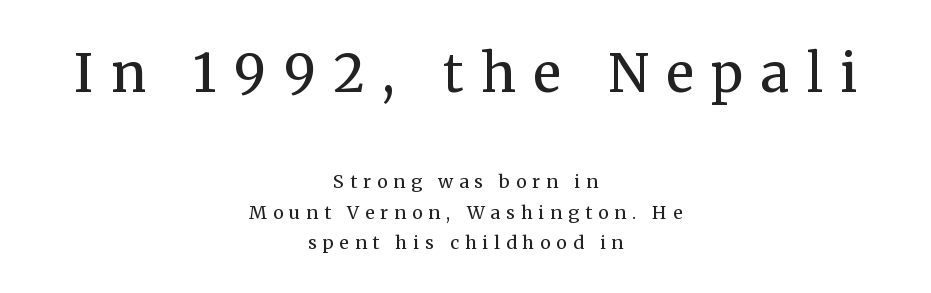
The image shows 53 px regular-weight serif type, upright; set centered, normal line spacing (1.68x), unusually wide letter spacing (+0.33 em), not underlined; the first (top) block is 2.94x larger; medium stroke contrast and a medium x-height.
